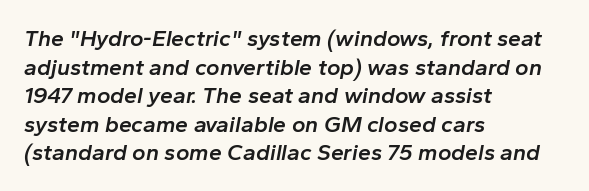
Q: Is the text bold? A: Semi-bold.
Q: Is the text italic (slanted)? A: Yes, it leans right by about 10 degrees.
Q: Is the text underlined? A: No.
Q: How is the paragraph aligned? A: Left-aligned.
Q: Is the spacing between letters normal or unusually wide? A: Normal.
